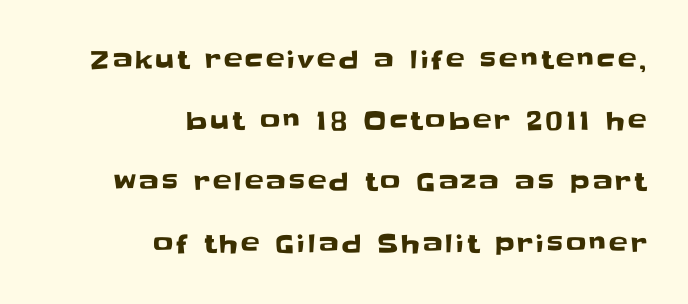
{"italic": "no", "underline": "no", "align": "right", "line_spacing": "loose", "line_spacing_ratio": 2.45, "glyph_px": 25}
